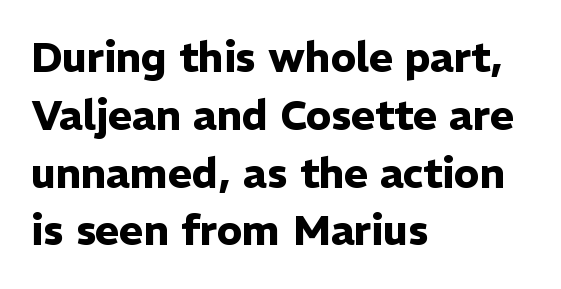
Q: Is the text bold? A: Yes.
Q: Is the text italic (slanted)? A: No, it is upright.
Q: Is the typeface a serif or a sans-serif typeface? A: Sans-serif.
Q: Is the text underlined? A: No.
Q: How is the paragraph aligned? A: Left-aligned.
Q: Is the spacing between letters normal or unusually wide? A: Normal.
Q: Is the spacing between lines tight, normal or loose? A: Normal.
Q: Width (condensed, normal, or wide)? A: Normal.
Q: Stroke contrast? A: Low.
Q: x-height? A: Medium.
Q: Monospaced? A: No.
